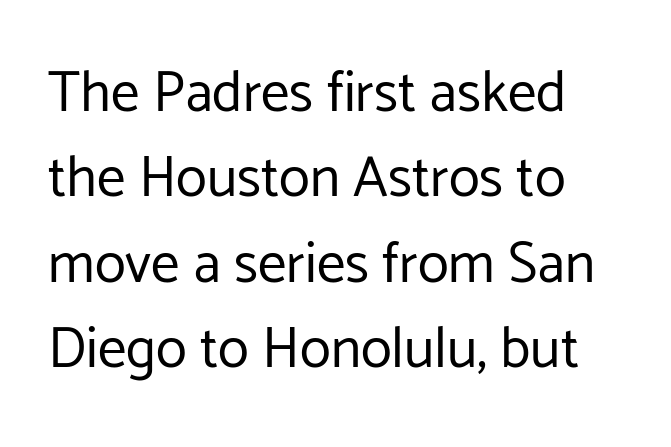
{"serif": "no", "italic": "no", "bold": "no", "weight": "regular", "width": "normal", "stroke_contrast": "low", "x_height": "medium", "monospaced": "no", "underline": "no", "align": "left", "line_spacing": "normal", "line_spacing_ratio": 1.5, "letter_spacing": "normal", "letter_spacing_em": 0.0, "glyph_px": 57}
